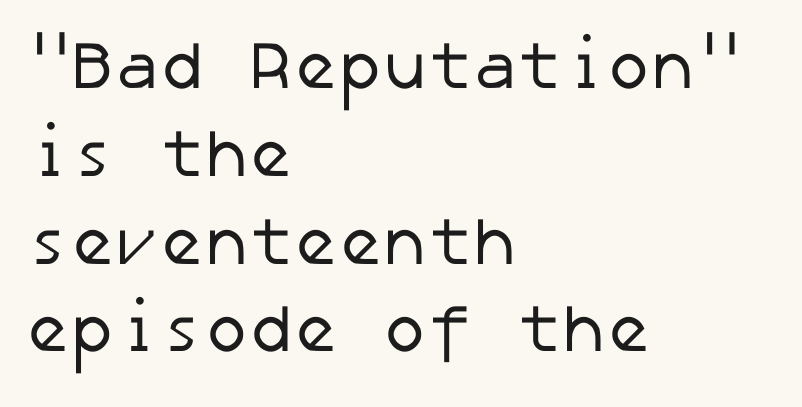
Q: Is the text bold? A: No.
Q: Is the typeface a serif or a sans-serif typeface? A: Sans-serif.
Q: Is the text underlined? A: No.
Q: How is the paragraph aligned? A: Left-aligned.
Q: Is the spacing between letters normal or unusually wide? A: Normal.
Q: Is the spacing between lines tight, normal or loose? A: Normal.
Q: Width (condensed, normal, or wide)? A: Normal.
Q: Stroke contrast? A: Low.
Q: x-height? A: Medium.
